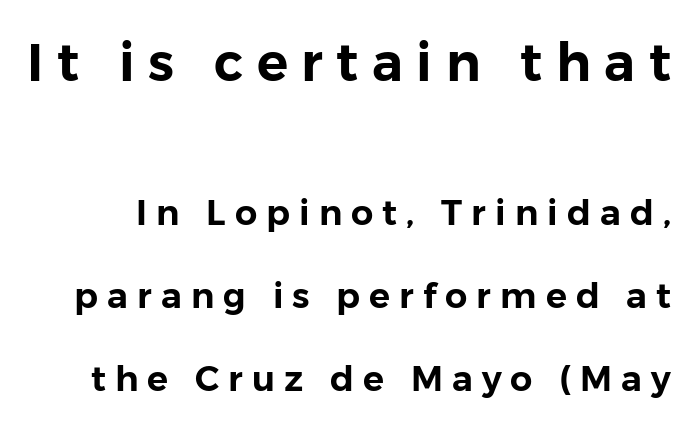
The image shows 52 px sans-serif type, upright; set loose line spacing (2.36x), unusually wide letter spacing (+0.26 em), not underlined; the first (top) block is 1.49x larger; low stroke contrast and a medium x-height.
